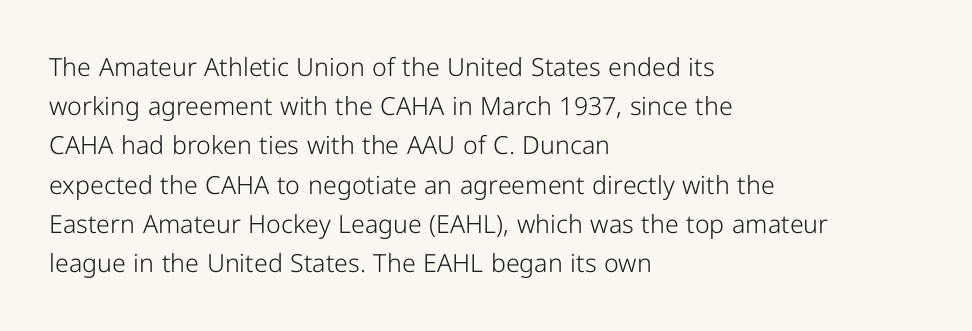
The image shows 25 px text type, upright; set left-aligned, normal line spacing (1.57x), normal letter spacing, not underlined.
